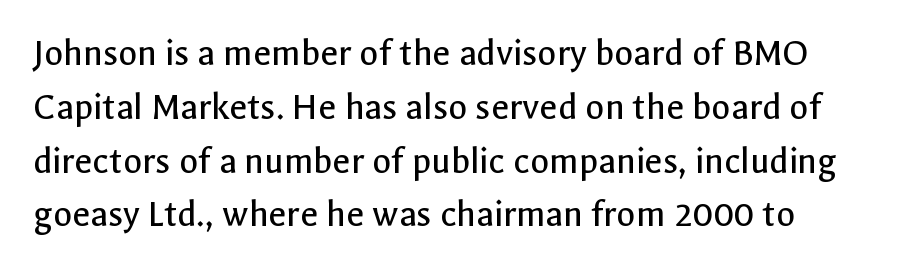
Q: Is the text bold? A: No.
Q: Is the text italic (slanted)? A: No, it is upright.
Q: Is the typeface a serif or a sans-serif typeface? A: Sans-serif.
Q: Is the text underlined? A: No.
Q: Is the spacing between letters normal or unusually wide? A: Normal.
Q: Is the spacing between lines tight, normal or loose? A: Normal.
Q: Width (condensed, normal, or wide)? A: Normal.
Q: x-height? A: Medium.
Q: Monospaced? A: No.
